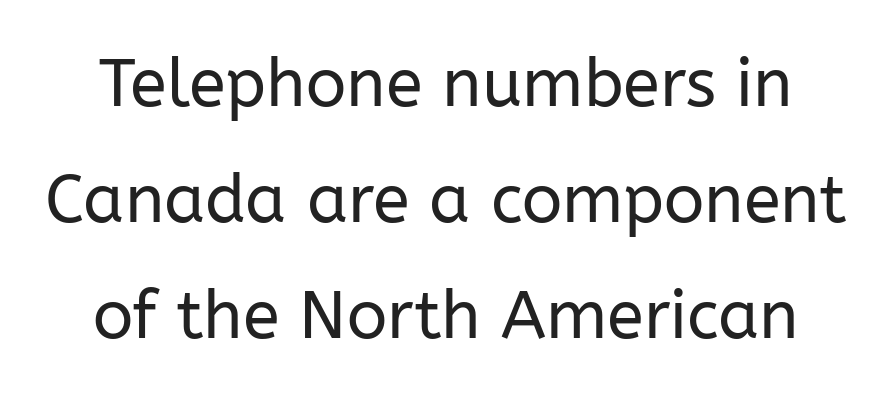
Q: Is the text bold? A: No.
Q: Is the text italic (slanted)? A: No, it is upright.
Q: Is the typeface a serif or a sans-serif typeface? A: Sans-serif.
Q: Is the text underlined? A: No.
Q: Is the spacing between letters normal or unusually wide? A: Normal.
Q: Width (condensed, normal, or wide)? A: Normal.
Q: Stroke contrast? A: Low.
Q: x-height? A: Medium.
Q: Monospaced? A: No.
